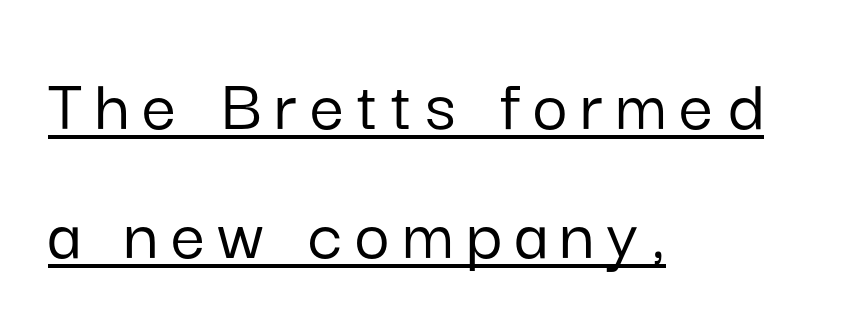
The image shows 76 px sans-serif type, upright; set left-aligned, normal line spacing (1.7x), underlined; low stroke contrast and a medium x-height.
